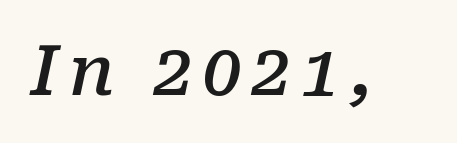
{"serif": "yes", "italic": "yes", "lean": "right", "slant_degrees": 10, "bold": "semi", "weight": "semibold", "width": "normal", "stroke_contrast": "low", "x_height": "medium", "monospaced": "no", "underline": "no", "glyph_px": 69}
